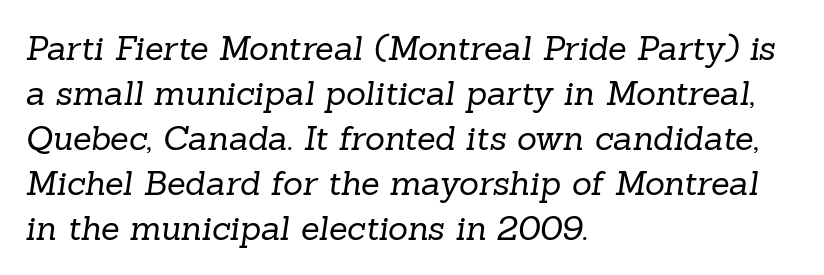
The image shows 34 px regular-weight serif type; set left-aligned, normal line spacing (1.32x), normal letter spacing, not underlined; low stroke contrast and a medium x-height.
